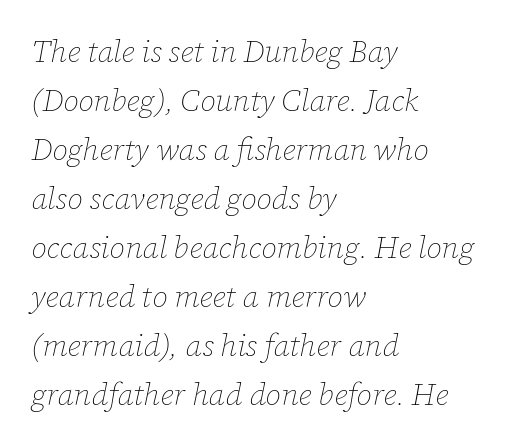
The letters advance in unequal steps, a hallmark of proportional type. Horizontal alignment here is leftward, the default for most running prose. Compared with a typical body face, this is equally light or lighter still. Nobody touched the tracking dial on this one.
